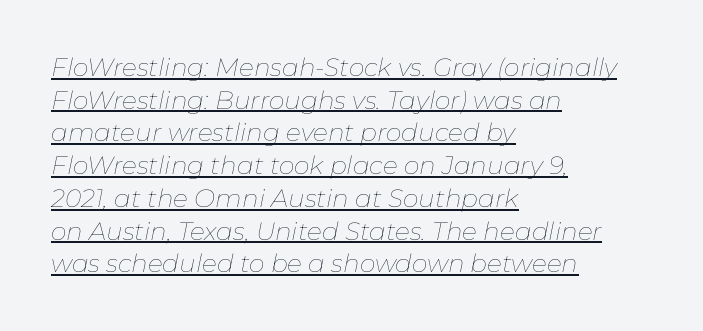
{"italic": "yes", "lean": "right", "slant_degrees": 11, "bold": "no", "underline": "yes", "align": "left", "line_spacing": "normal", "line_spacing_ratio": 1.31, "letter_spacing": "normal", "letter_spacing_em": 0.0, "glyph_px": 25}
